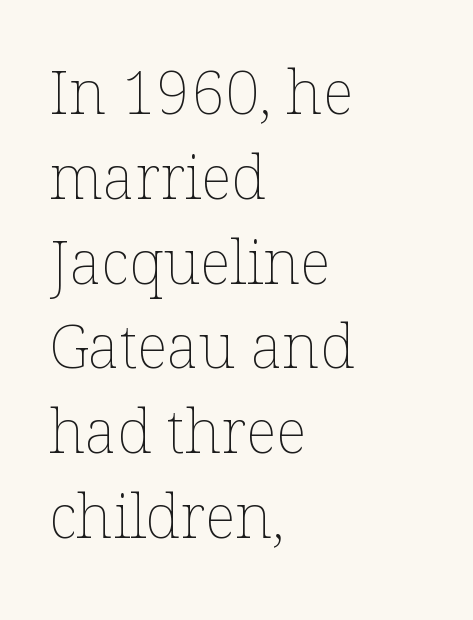
{"italic": "no", "bold": "no", "weight": "thin", "width": "normal", "stroke_contrast": "low", "x_height": "medium", "monospaced": "no", "underline": "no", "align": "left", "line_spacing": "normal", "line_spacing_ratio": 1.39, "letter_spacing": "normal", "letter_spacing_em": 0.0, "glyph_px": 61}
